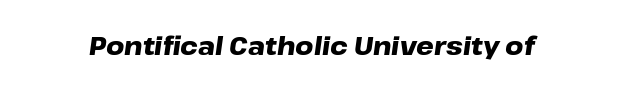
A typesetter would mark this as italic. In terms of letterspacing, this is plain default setting. Heavy, bold letterforms. Honestly, there is no underline to notice here at all.
